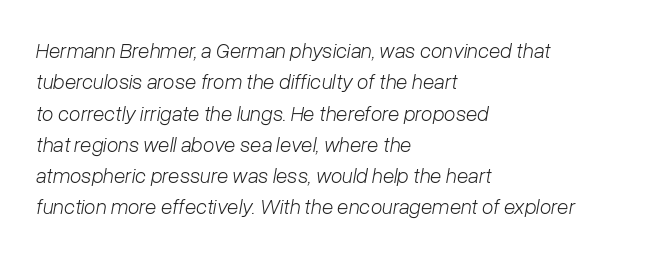
Q: Is the text bold? A: No.
Q: Is the text italic (slanted)? A: Yes, it leans right by about 10 degrees.
Q: Is the text underlined? A: No.
Q: How is the paragraph aligned? A: Left-aligned.
Q: Is the spacing between letters normal or unusually wide? A: Normal.
Q: Is the spacing between lines tight, normal or loose? A: Normal.
